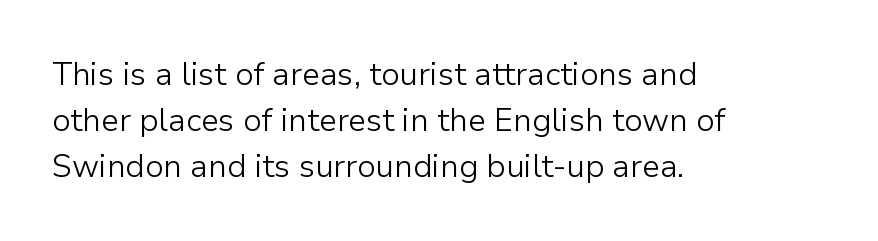
Standard letterfit; no display-style spreading of the glyphs. On a weight scale, this lands at 450 or below. The glyphs in this specimen are sans serif. Each letter keeps its own natural width here, so spacing adapts to shape. The glyphs are unaccompanied by any horizontal stroke below them.
